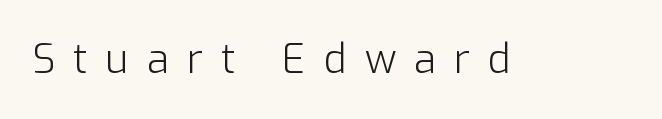
Stroke thickness stays within the range of a standard reading face or lighter. Do the characters align in a grid? No, the font is proportional. The gaps between neighbouring characters are conspicuously large. The face used here is a sans, in the tradition of grotesques and geometrics. The typography opts for an upright posture over an oblique one. Letters rest on an invisible, unmarked baseline.
